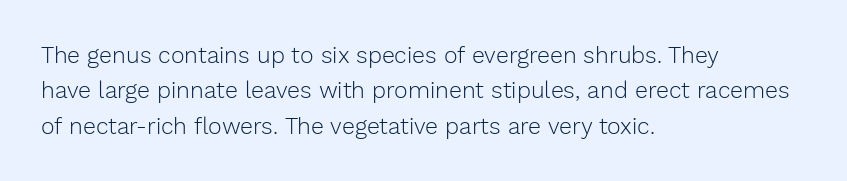
The image shows 23 px text type, upright; set left-aligned, normal line spacing (1.54x), normal letter spacing, not underlined.
